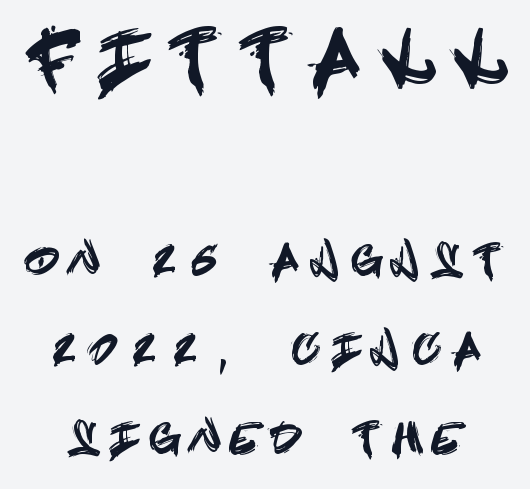
{"serif": "no", "width": "condensed", "x_height": "large", "underline": "no", "line_spacing": "loose", "line_spacing_ratio": 2.11, "letter_spacing": "wide", "letter_spacing_em": 0.4, "larger_block": "first", "size_ratio": 1.76, "glyph_px": 74}
